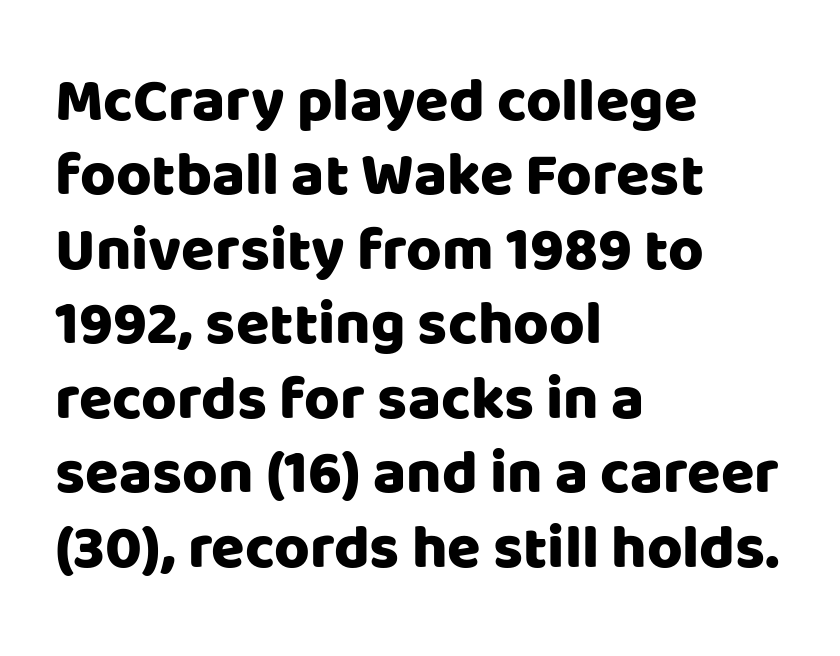
The image shows 61 px sans-serif type, upright; set left-aligned, line spacing 1.22x, normal letter spacing, not underlined; low stroke contrast and a large x-height.
